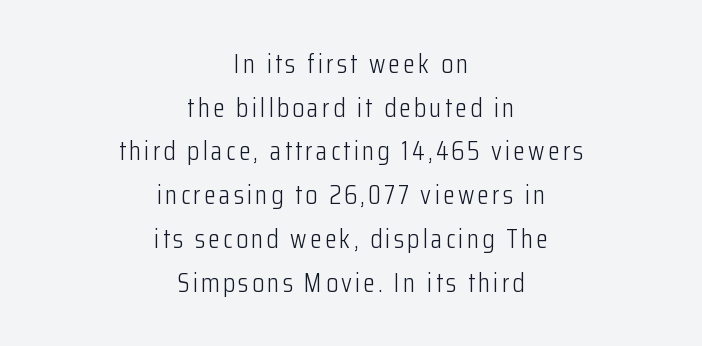
Q: Is the text bold? A: No.
Q: Is the text italic (slanted)? A: No, it is upright.
Q: Is the text underlined? A: No.
Q: How is the paragraph aligned? A: Centered.
Q: Is the spacing between lines tight, normal or loose? A: Normal.
